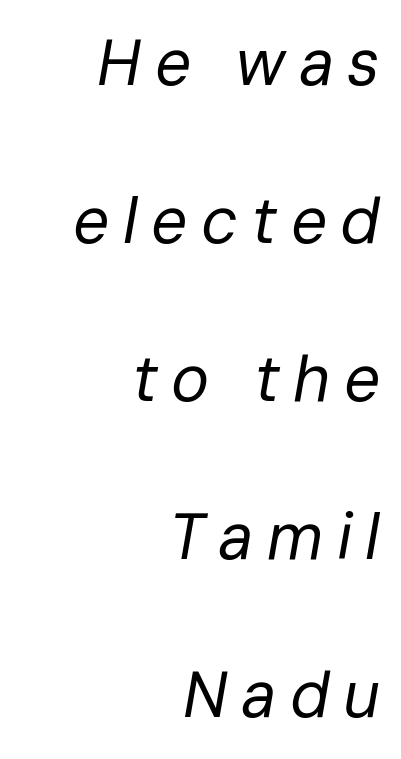
The words here are not underlined. This block would shrink considerably if given ordinary leading; it's expanded now. The line texture is sparse and dotted thanks to wide tracking. Each letter keeps its own natural width here, so spacing adapts to shape.
